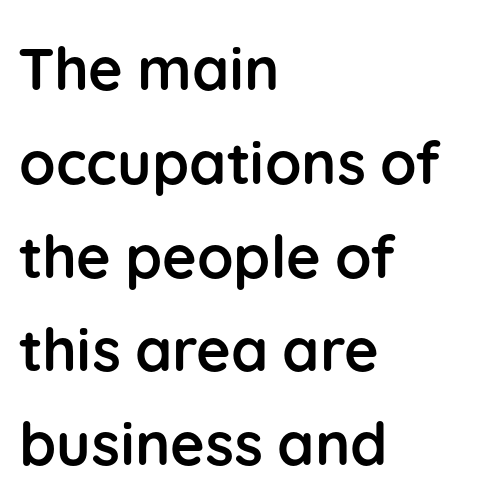
The image shows 59 px semibold sans-serif type, upright; set left-aligned, normal line spacing (1.59x), normal letter spacing, not underlined; low stroke contrast and a medium x-height.
